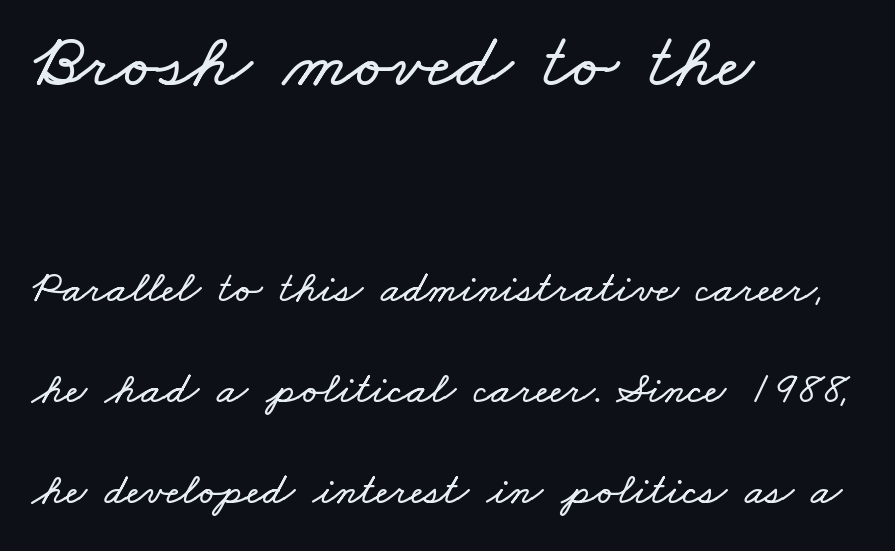
{"width": "wide", "stroke_contrast": "low", "x_height": "small", "monospaced": "no", "underline": "no", "align": "left", "line_spacing": "loose", "line_spacing_ratio": 2.25, "letter_spacing": "normal", "letter_spacing_em": 0.0, "larger_block": "first", "size_ratio": 1.73, "glyph_px": 78}
